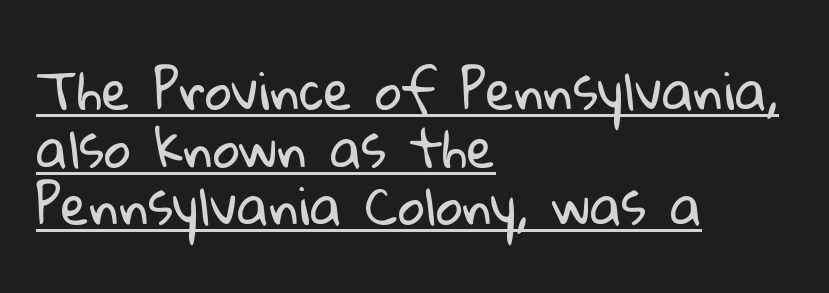
{"serif": "no", "bold": "no", "weight": "regular", "width": "normal", "stroke_contrast": "low", "x_height": "medium", "monospaced": "no", "underline": "yes", "align": "left", "line_spacing": "tight", "line_spacing_ratio": 1.11, "letter_spacing": "normal", "letter_spacing_em": 0.0, "glyph_px": 52}
